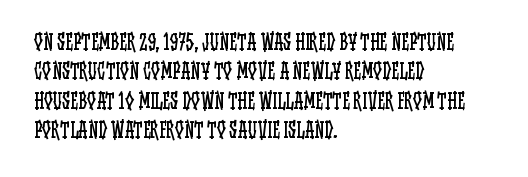
{"italic": "no", "bold": "no", "underline": "no", "align": "left", "line_spacing": "normal", "line_spacing_ratio": 1.47, "letter_spacing": "normal", "letter_spacing_em": 0.0, "glyph_px": 20}
